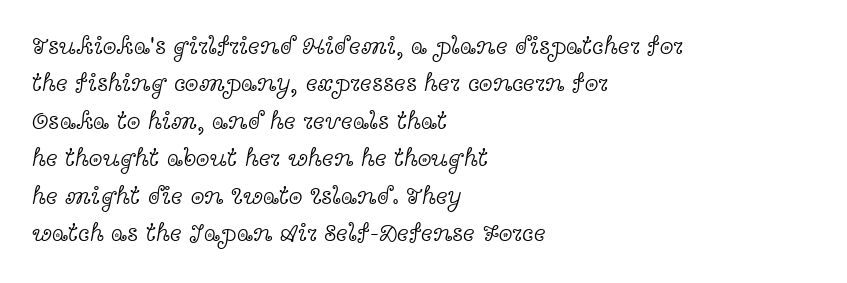
In CSS terms this would be text-align: left. Descenders are the only things crossing below the line. One glance says typical: line gaps are just what's usual.
